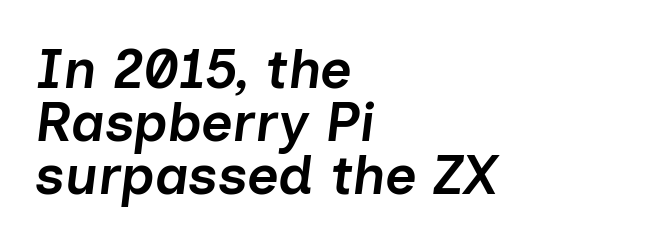
The image shows 55 px semibold type, italic (leaning right); set left-aligned, tight line spacing (0.96x), normal letter spacing, not underlined; low stroke contrast and a medium x-height.
